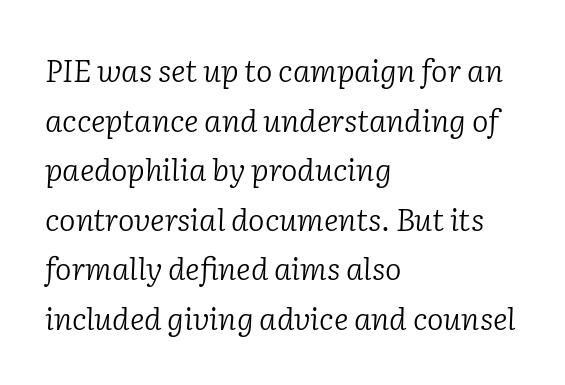
Q: Is the text bold? A: No.
Q: Is the text italic (slanted)? A: Yes, it leans right by about 2 degrees.
Q: Is the typeface a serif or a sans-serif typeface? A: Serif.
Q: Is the text underlined? A: No.
Q: How is the paragraph aligned? A: Left-aligned.
Q: Is the spacing between letters normal or unusually wide? A: Normal.
Q: Is the spacing between lines tight, normal or loose? A: Normal.
Q: Width (condensed, normal, or wide)? A: Normal.
Q: Stroke contrast? A: Low.
Q: x-height? A: Medium.
Q: Monospaced? A: No.
